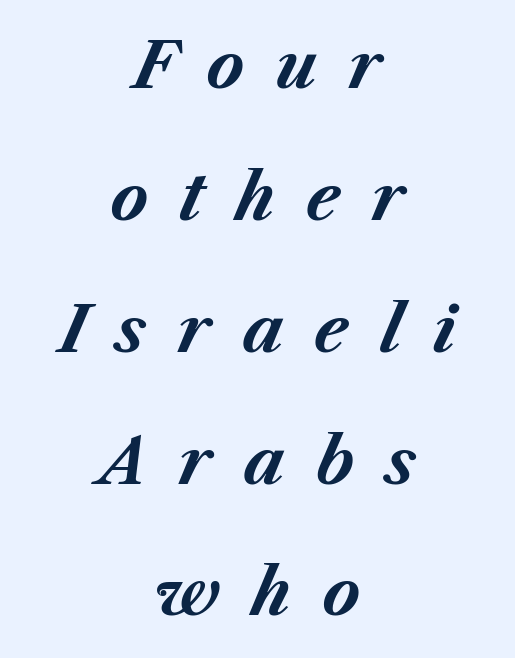
{"italic": "yes", "lean": "right", "slant_degrees": 23, "bold": "yes", "weight": "bold", "width": "normal", "stroke_contrast": "medium", "x_height": "medium", "monospaced": "no", "underline": "no", "align": "center", "line_spacing": "loose", "line_spacing_ratio": 2.06, "letter_spacing": "wide", "letter_spacing_em": 0.48, "glyph_px": 64}
